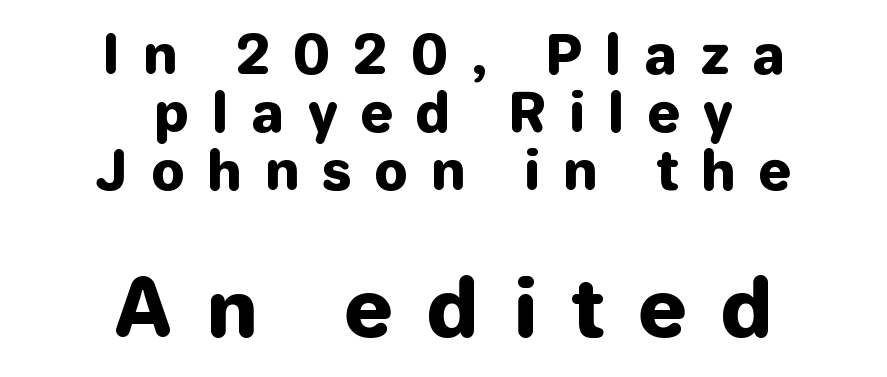
The image shows 79 px heavy sans-serif type, upright; set centered, tight line spacing (1.09x), unusually wide letter spacing (+0.42 em), not underlined; the second (bottom) block is 1.49x larger; low stroke contrast and a medium x-height.
